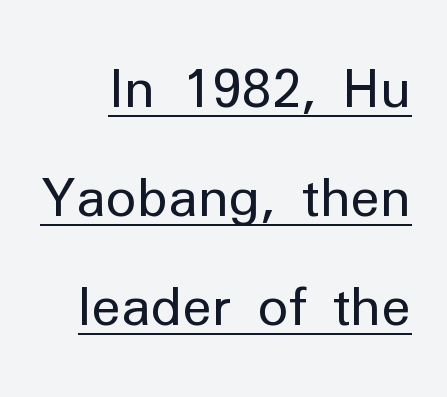
This block would shrink considerably if given ordinary leading; it's expanded now. These lines keep a tight, regular rhythm from letter to letter. The sample's only ornament is a line tracing under the words. No letter is thick-stroked: the sample isn't bold. The axis of the letterforms is exactly vertical. Note the varied advance widths — an 'i' is clearly narrower than an 'm'.
